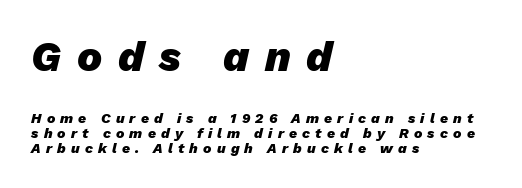
Size contrast runs from large at the top to small at the bottom. Posture: slanted. Visually the block forms a straight wall on the left and a jagged coastline on the right. This sample uses expanded letter spacing, leaving extra air between glyphs.
